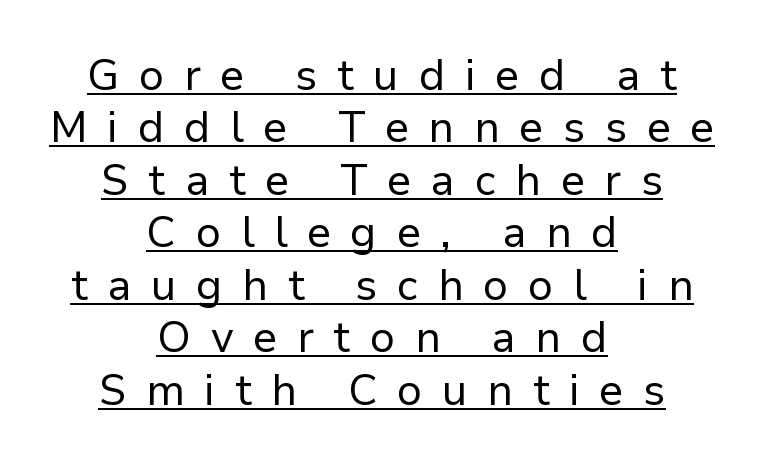
This sample uses expanded letter spacing, leaving extra air between glyphs. The glyphs in this specimen are sans serif. Beneath each row of characters lies a ruled line. This is not heavy type; no bold has been used. When letters stand straight like this, we call the style roman or upright. These lines stack symmetrically, like a column narrowing and widening about its center.
